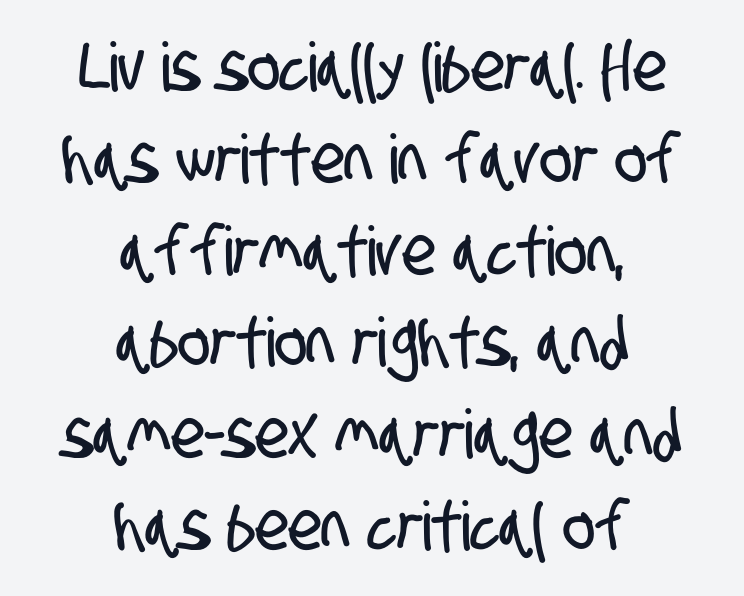
Q: Is the typeface a serif or a sans-serif typeface? A: Sans-serif.
Q: Is the text underlined? A: No.
Q: How is the paragraph aligned? A: Centered.
Q: Is the spacing between letters normal or unusually wide? A: Normal.
Q: Is the spacing between lines tight, normal or loose? A: Normal.
Q: Width (condensed, normal, or wide)? A: Condensed.
Q: Stroke contrast? A: Low.
Q: x-height? A: Large.
Q: Monospaced? A: No.
